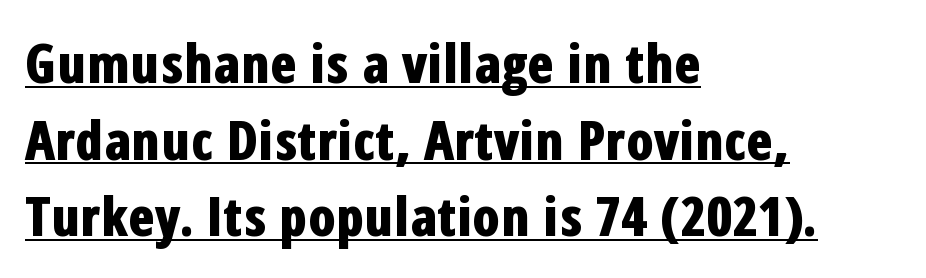
{"serif": "no", "italic": "no", "bold": "yes", "weight": "bold", "width": "condensed", "stroke_contrast": "low", "x_height": "medium", "monospaced": "no", "underline": "yes", "align": "left", "line_spacing": "normal", "line_spacing_ratio": 1.42, "letter_spacing": "normal", "letter_spacing_em": 0.0, "glyph_px": 54}
